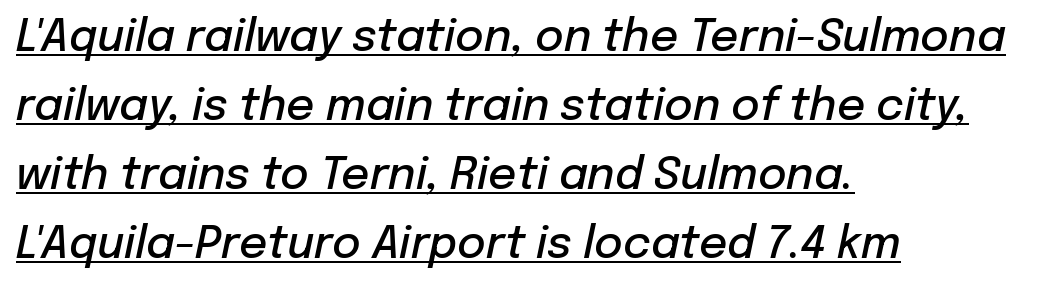
The image shows 44 px semibold type, italic (leaning right); set left-aligned, normal line spacing (1.57x), normal letter spacing, underlined; low stroke contrast and a medium x-height.
